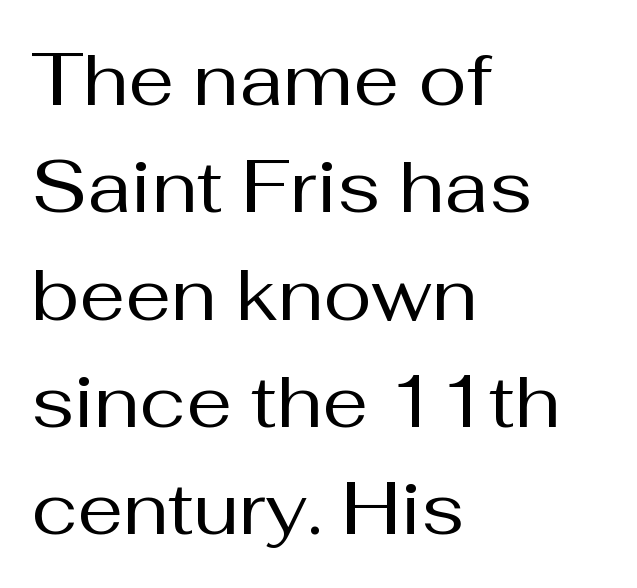
Stroke mass is kept to a normal reading level or below. Vertical strokes here are truly vertical. Each row of text sits above clean, open space. Compared with typical body copy, the letter spacing here is the same. Looks like regular typesetting: each glyph gets only the width it needs.
